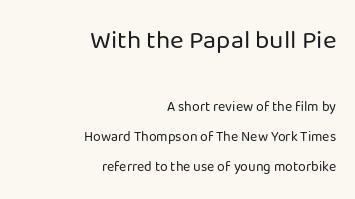
Block one is the big one; block two sits smaller underneath. Posture: upright roman. These lines stand farther apart than default settings would place them. Short and long lines alike share a common ending point at right. Quick note: underline off. Caption: standard tracking, unaltered.
